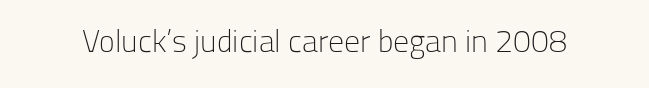
The face used here is a sans, in the tradition of grotesques and geometrics. These lines are rendered in a variable-pitch font. This rendering features lettering with no underline. Standard letterfit; no display-style spreading of the glyphs. The passage shown is not bold in any degree.
